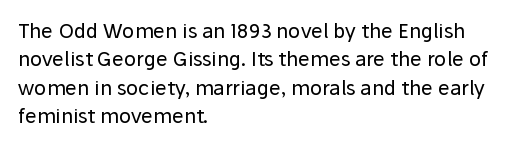
Glyph-to-glyph distance matches everyday printed text. One glance says typical: line gaps are just what's usual. A bare baseline throughout the passage. Does the lettering tilt? It doesn't — this is upright.
